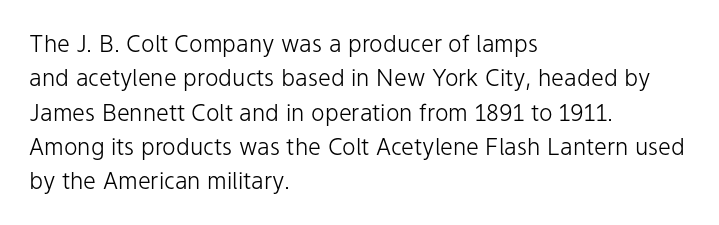
The vertical gap from one line to the next is medium. These lines were composed using upright roman letters. Horizontal alignment here is leftward, the default for most running prose. The gaps between neighbouring characters are ordinary and unremarkable. Weight: regular or lighter.
